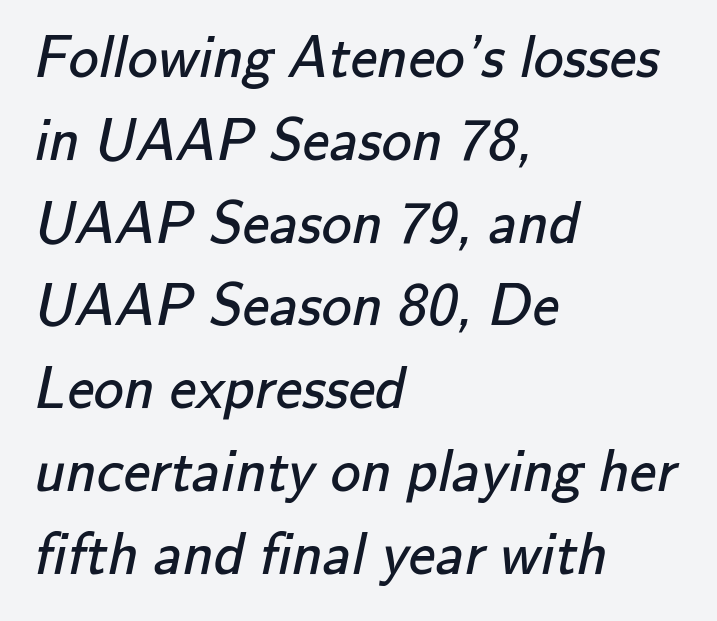
Is this a fixed-width face? No — the glyphs have proportional, varying widths. Think standard paragraph weight, or any step lighter than that. Here the glyphs are tracked normally, forming tight word shapes. Font category for this specimen: sans-serif. What's the leading like? Ordinary, nothing unusual.
